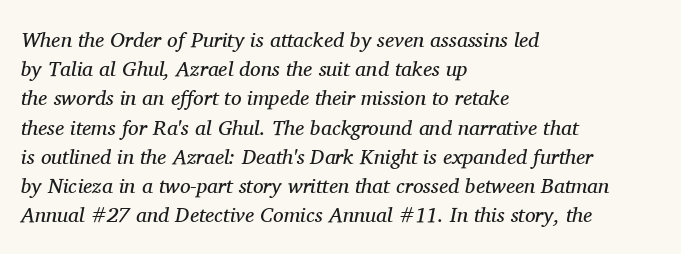
{"italic": "yes", "lean": "right", "slant_degrees": 11, "bold": "no", "underline": "no", "align": "left", "line_spacing": "normal", "line_spacing_ratio": 1.39, "letter_spacing": "normal", "letter_spacing_em": 0.0, "glyph_px": 21}
